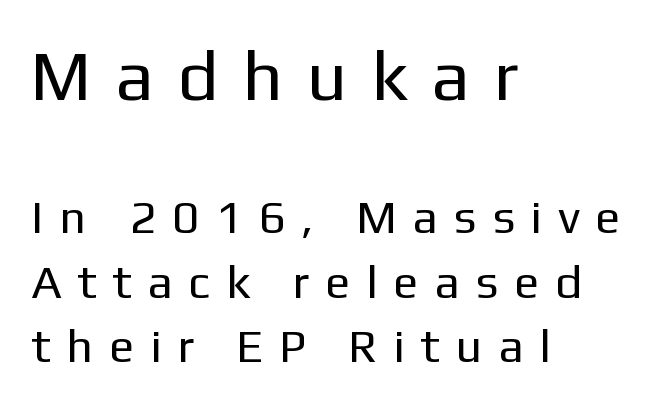
The image shows 71 px regular-weight sans-serif type, upright; set left-aligned, normal line spacing (1.38x), unusually wide letter spacing (+0.41 em), not underlined; the first (top) block is 1.51x larger; low stroke contrast and a medium x-height.
